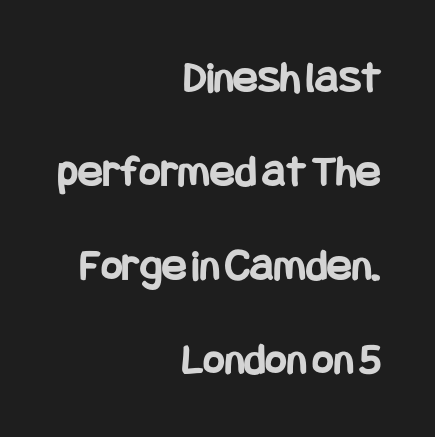
The image shows 46 px bold, condensed sans-serif type, upright; set right-aligned, loose line spacing (2.04x), normal letter spacing, not underlined; low stroke contrast and a large x-height.
